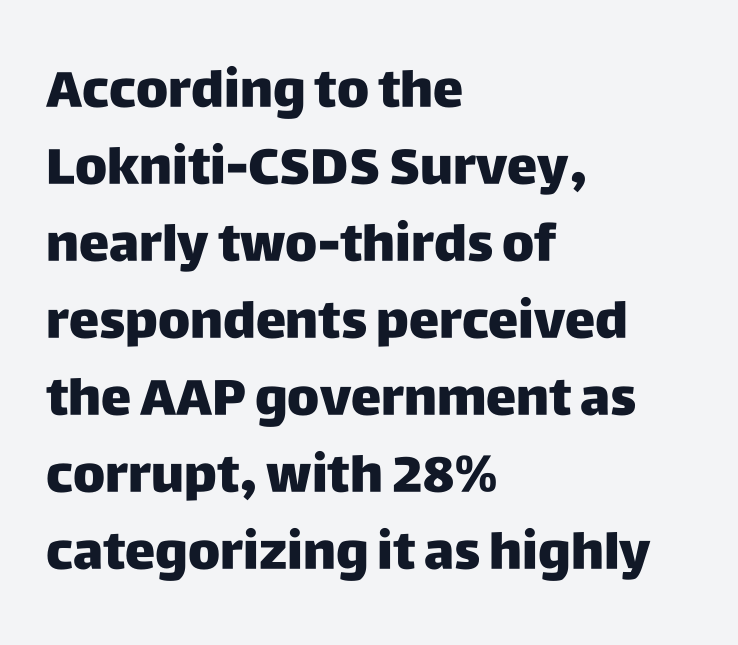
{"serif": "no", "italic": "no", "bold": "yes", "weight": "heavy", "width": "normal", "stroke_contrast": "low", "x_height": "large", "monospaced": "no", "underline": "no", "align": "left", "line_spacing": "normal", "line_spacing_ratio": 1.51, "letter_spacing": "normal", "letter_spacing_em": 0.0, "glyph_px": 51}
